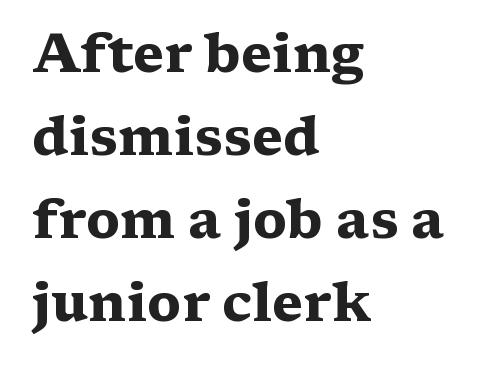
The image shows 54 px heavy, wide serif type, upright; set left-aligned, normal line spacing (1.54x), normal letter spacing, not underlined; medium stroke contrast and a medium x-height.
